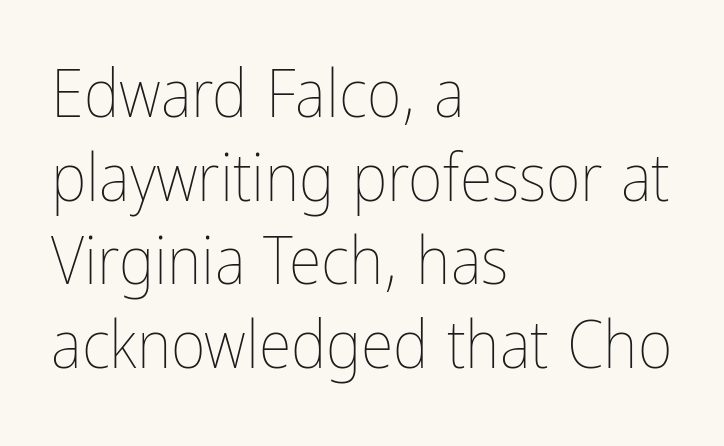
Rule under the text: the space is simply empty. Is this a heavy cut? Hardly; it is regular or lighter. Normally led — the rows are evenly, conventionally spaced. Note the varied advance widths — an 'i' is clearly narrower than an 'm'. The setting favours the left margin, as ordinary paragraphs usually do.
